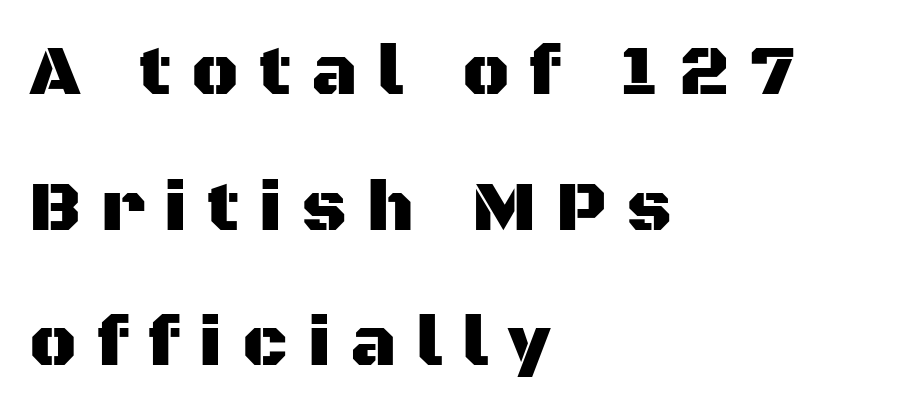
{"serif": "no", "italic": "no", "width": "normal", "stroke_contrast": "medium", "x_height": "large", "monospaced": "no", "underline": "no", "align": "left", "line_spacing": "loose", "line_spacing_ratio": 1.91, "letter_spacing": "wide", "letter_spacing_em": 0.28, "glyph_px": 71}
